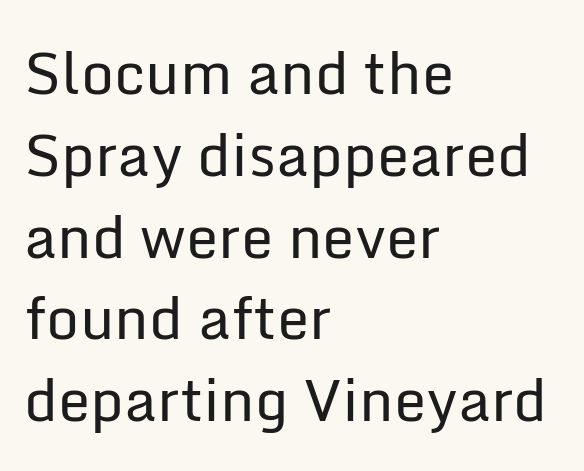
Q: Is the text bold? A: No.
Q: Is the text italic (slanted)? A: No, it is upright.
Q: Is the typeface a serif or a sans-serif typeface? A: Sans-serif.
Q: Is the text underlined? A: No.
Q: How is the paragraph aligned? A: Left-aligned.
Q: Is the spacing between letters normal or unusually wide? A: Normal.
Q: Is the spacing between lines tight, normal or loose? A: Normal.
Q: Width (condensed, normal, or wide)? A: Normal.
Q: Stroke contrast? A: Low.
Q: x-height? A: Medium.
Q: Monospaced? A: No.
